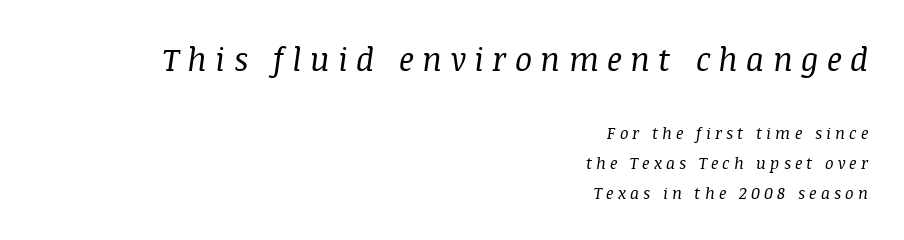
The image shows 32 px regular-weight serif type, italic (leaning right); set right-aligned, line spacing 1.86x, unusually wide letter spacing (+0.26 em), not underlined; the first (top) block is 2.0x larger; medium stroke contrast and a large x-height.
